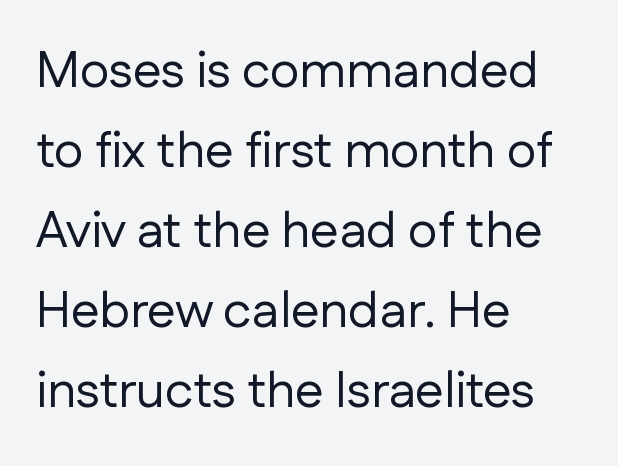
Left-aligned paragraph, ragged on the right. The line texture is even and compact thanks to regular tracking. Does the leading feel generous? No, just average. The letters carry no serifs — their stems end cleanly without finishing strokes. Bold? No — there's no thickening of the strokes.
